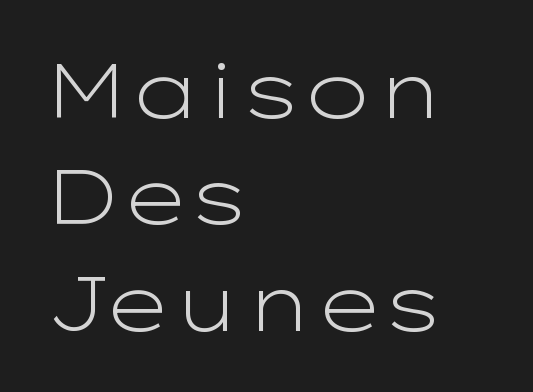
A quiet, ordinary-to-light weight characterises the typeface. The passage shown is typeset with a sans-serif family. Characters remain perfectly vertical along every line. Typeset ragged right — the left edge is the straight one. Here the designer chose a conventional face with non-uniform glyph widths. Look at the tracking — it's just the regular setting, nothing added.
